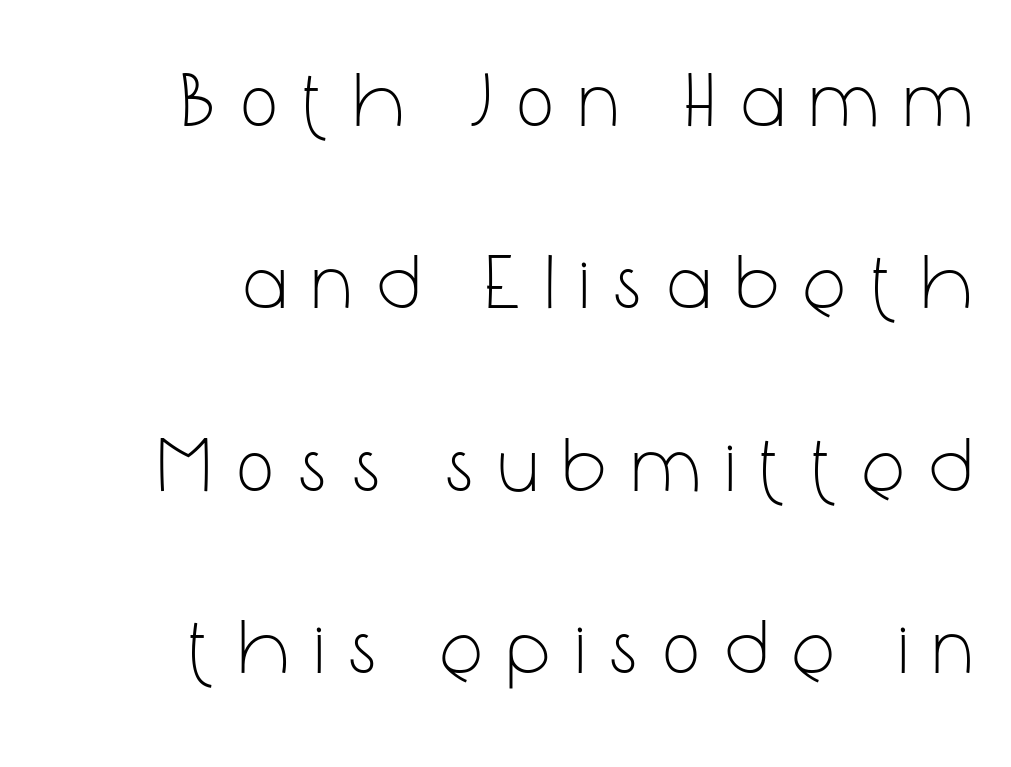
The image shows 77 px light, condensed sans-serif type, upright; set right-aligned, loose line spacing (2.37x), unusually wide letter spacing (+0.36 em), not underlined; low stroke contrast and a medium x-height.
